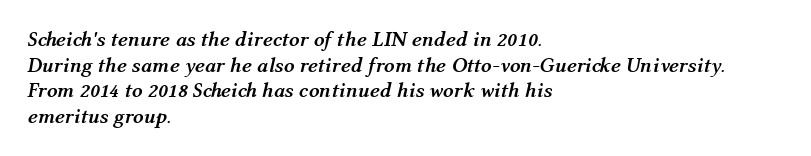
These lines keep a tight, regular rhythm from letter to letter. Just letters on the line, the space beneath them empty. Stroke thickness is high; the sample reads as a true bold. Looking at the ascenders, they clearly lean. Short and long lines alike share a common starting point at left.
